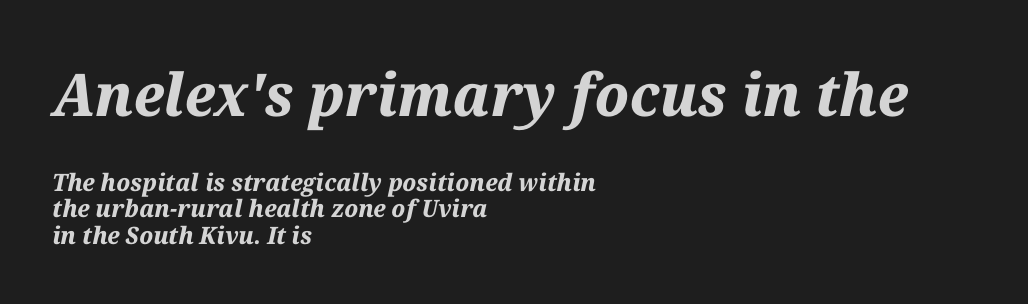
{"italic": "yes", "lean": "right", "slant_degrees": 12, "bold": "yes", "weight": "bold", "width": "normal", "stroke_contrast": "medium", "x_height": "medium", "monospaced": "no", "underline": "no", "align": "left", "line_spacing": "tight", "line_spacing_ratio": 1.11, "letter_spacing": "normal", "letter_spacing_em": 0.0, "larger_block": "first", "size_ratio": 2.46, "glyph_px": 59}
